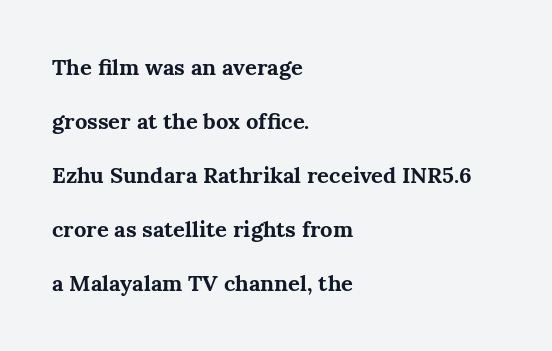
The space directly below the letters is spotless. The type sits square on the baseline with zero lean. Strong, thick strokes mark this as bold type. Each word holds together tightly as a unit, with standard inter-letter gaps. Interline gaps are noticeably wide in this sample. The lines in this sample share a left origin and differ only in where they stop.
